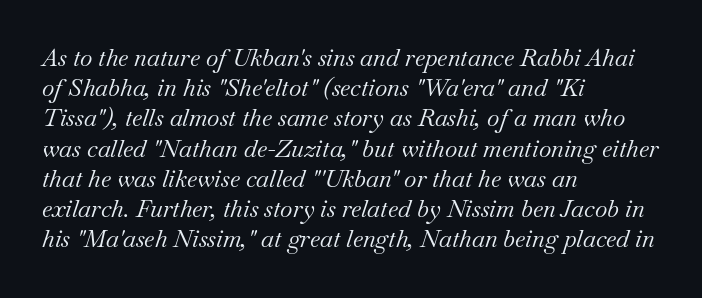
Q: Is the text bold? A: No.
Q: Is the text italic (slanted)? A: Yes, it leans right by about 18 degrees.
Q: Is the text underlined? A: No.
Q: How is the paragraph aligned? A: Left-aligned.
Q: Is the spacing between letters normal or unusually wide? A: Normal.
Q: Is the spacing between lines tight, normal or loose? A: Normal.
